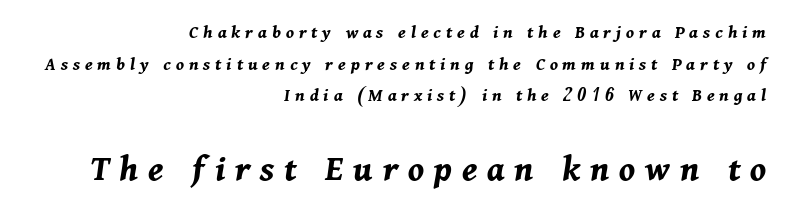
The image shows 38 px bold type, italic (leaning right); set right-aligned, normal line spacing (1.67x), unusually wide letter spacing (+0.26 em), not underlined; the second (bottom) block is 2.0x larger; medium stroke contrast and a medium x-height.
